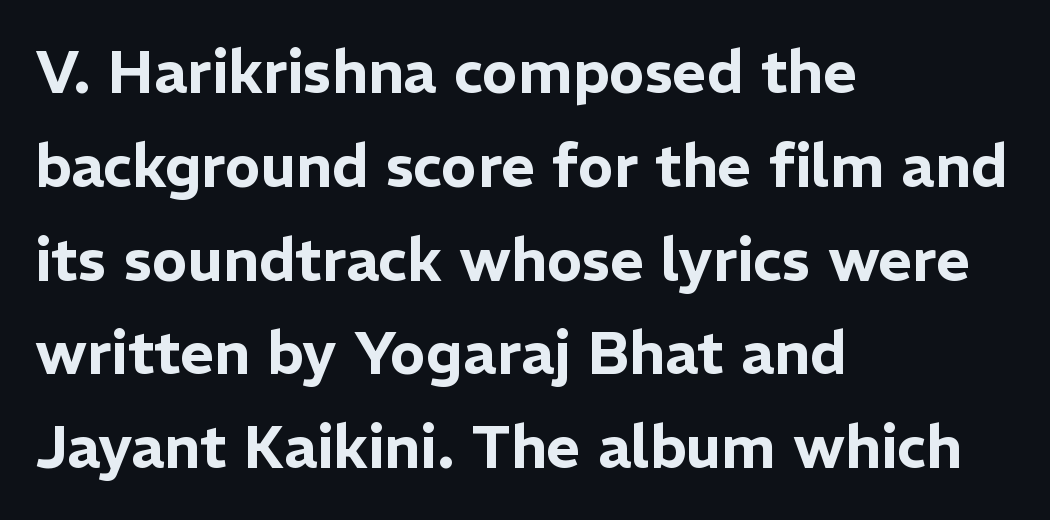
Q: Is the text italic (slanted)? A: No, it is upright.
Q: Is the typeface a serif or a sans-serif typeface? A: Sans-serif.
Q: Is the text underlined? A: No.
Q: How is the paragraph aligned? A: Left-aligned.
Q: Is the spacing between letters normal or unusually wide? A: Normal.
Q: Is the spacing between lines tight, normal or loose? A: Normal.
Q: Width (condensed, normal, or wide)? A: Normal.
Q: Stroke contrast? A: Low.
Q: x-height? A: Medium.
Q: Monospaced? A: No.
